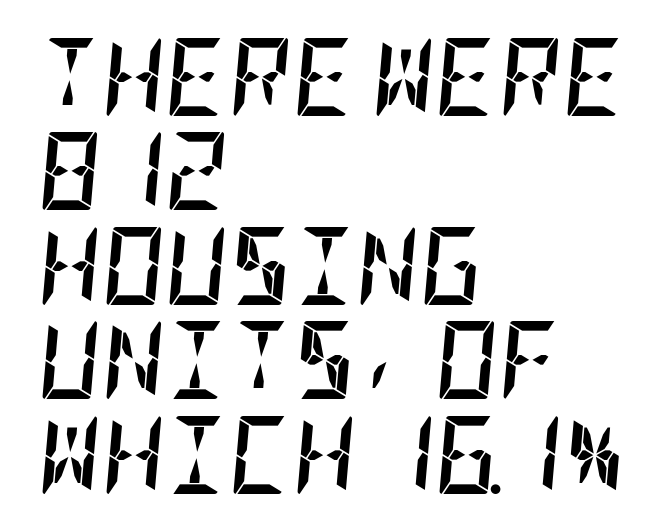
The image shows 78 px semibold, condensed type, italic (leaning right); set left-aligned, line spacing 1.21x, normal letter spacing, not underlined; low stroke contrast and a large x-height.
